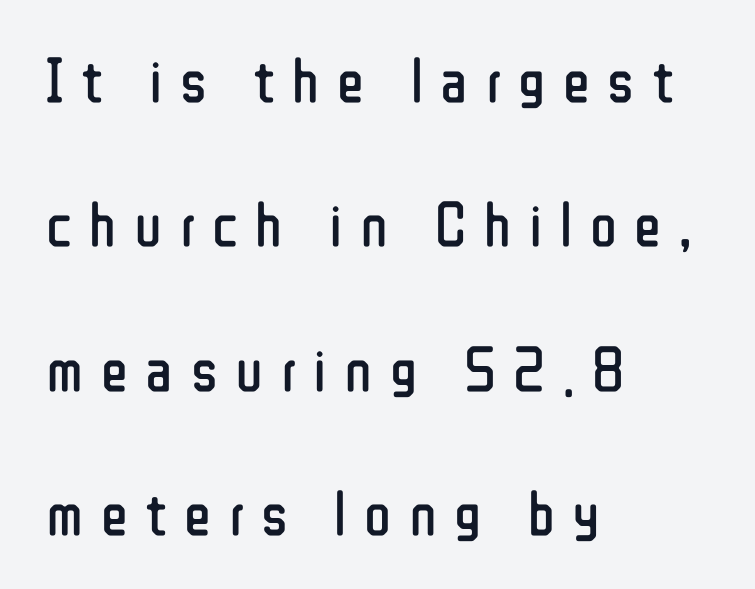
Observe the absence of serifs on each vertical stroke in this sample. In terms of letterspacing, this is a distinctly airy, spread setting. Check the space under the baseline: it is left empty. Vertically, the passage feels expansive, rows floating well apart. Every row of glyphs begins at an identical x-position on the left. These glyphs show unthickened strokes, regular width or finer.
